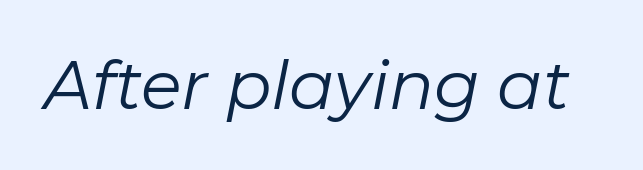
The image shows 67 px regular-weight type, italic (leaning right); set normal letter spacing, not underlined; low stroke contrast and a medium x-height.
